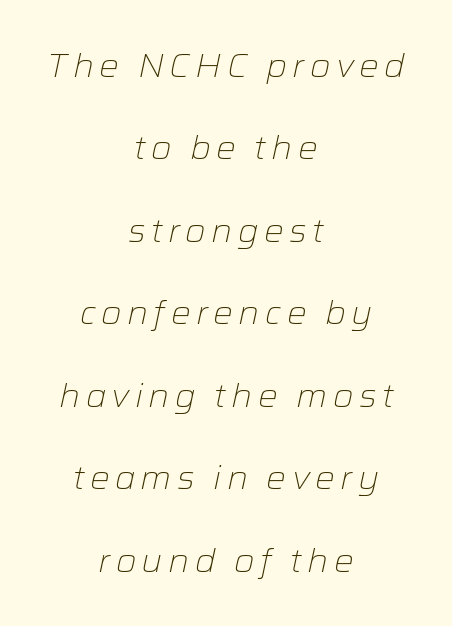
Q: Is the text bold? A: No.
Q: Is the text italic (slanted)? A: Yes, it leans right by about 12 degrees.
Q: Is the text underlined? A: No.
Q: How is the paragraph aligned? A: Centered.
Q: Is the spacing between lines tight, normal or loose? A: Loose.
Q: Width (condensed, normal, or wide)? A: Normal.
Q: Stroke contrast? A: Low.
Q: x-height? A: Medium.
Q: Monospaced? A: No.
